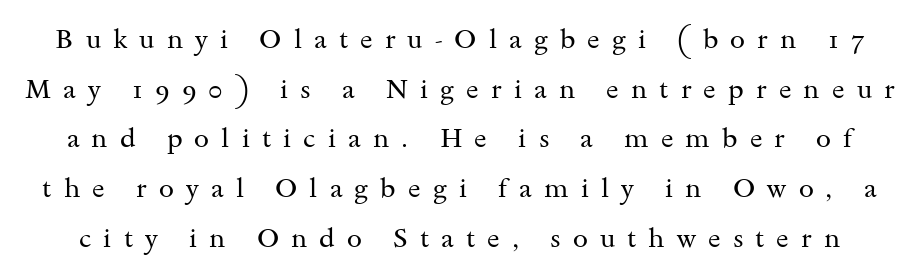
Q: Is the text bold? A: No.
Q: Is the text italic (slanted)? A: No, it is upright.
Q: Is the text underlined? A: No.
Q: Is the spacing between letters normal or unusually wide? A: Unusually wide.
